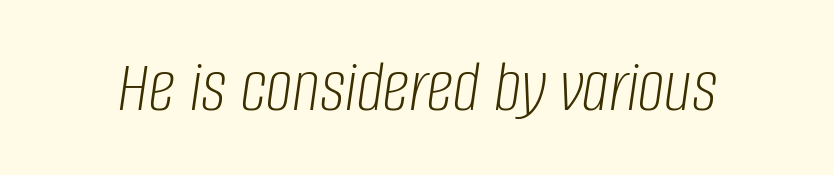
The image shows 75 px light, condensed type, italic (leaning right); set normal letter spacing, not underlined; low stroke contrast and a large x-height.
